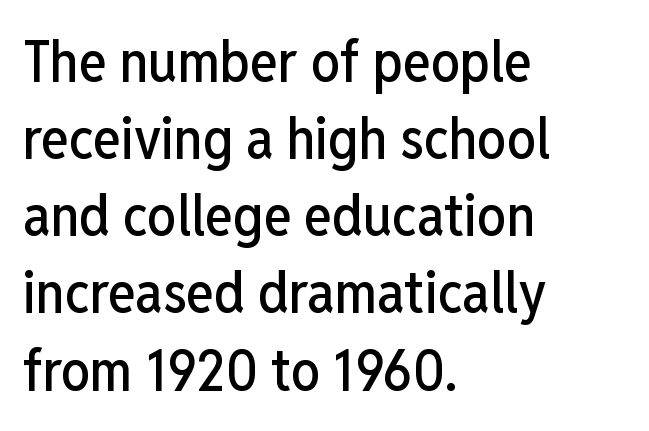
{"serif": "no", "italic": "no", "width": "condensed", "stroke_contrast": "low", "x_height": "medium", "monospaced": "no", "underline": "no", "align": "left", "line_spacing": "normal", "line_spacing_ratio": 1.33, "letter_spacing": "normal", "letter_spacing_em": 0.0, "glyph_px": 58}
